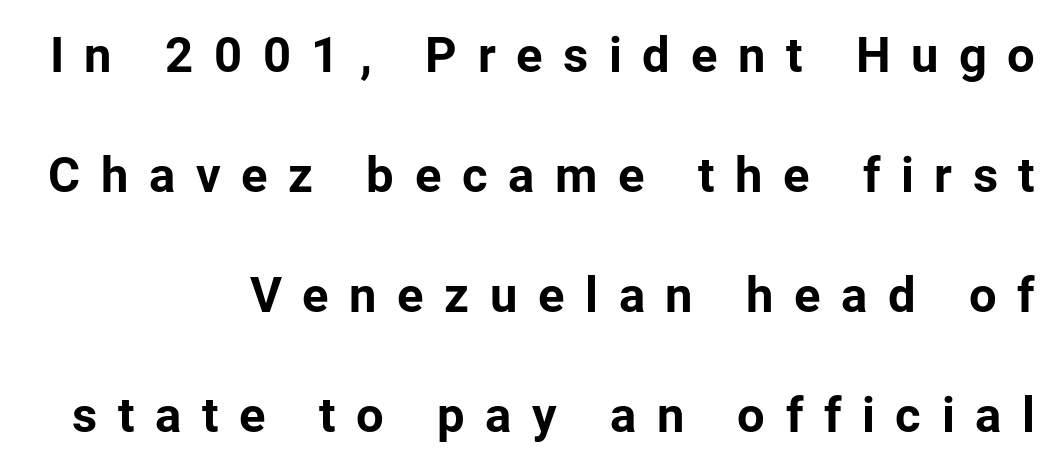
Q: Is the text bold? A: Yes.
Q: Is the text italic (slanted)? A: No, it is upright.
Q: Is the typeface a serif or a sans-serif typeface? A: Sans-serif.
Q: Is the text underlined? A: No.
Q: How is the paragraph aligned? A: Right-aligned.
Q: Is the spacing between letters normal or unusually wide? A: Unusually wide.
Q: Is the spacing between lines tight, normal or loose? A: Loose.
Q: Width (condensed, normal, or wide)? A: Normal.
Q: Stroke contrast? A: Low.
Q: x-height? A: Medium.
Q: Monospaced? A: No.
